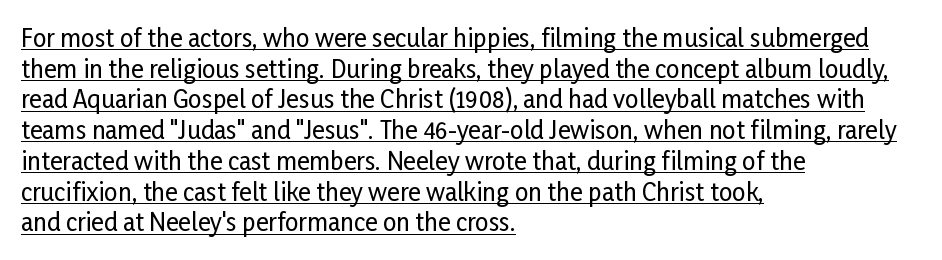
The image shows 24 px text type, upright; set left-aligned, normal line spacing (1.28x), normal letter spacing, underlined.
